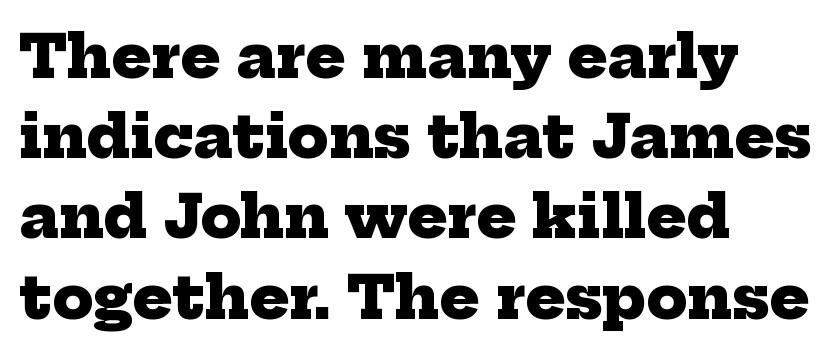
Observe the ordinary spacing: letters are neighbours, not strangers. Character widths vary here, with narrow letters taking less room than wide ones. Successive baselines arrive at the customary interval. The compositor pushed each line to the left boundary. The string is rendered with underlining switched off.
